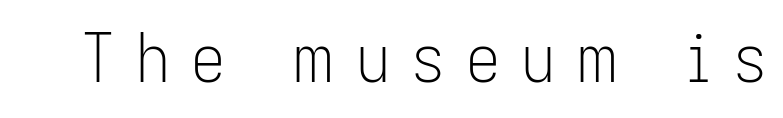
The specimen omits any rule beneath the text block's lines. To sum up the face: it is a sans, with no serifs. A typesetter would mark this as roman, not italic. These lines have a slow, spaced-out rhythm from letter to letter. Spacing verdict: proportional, widths tailored to each character.
